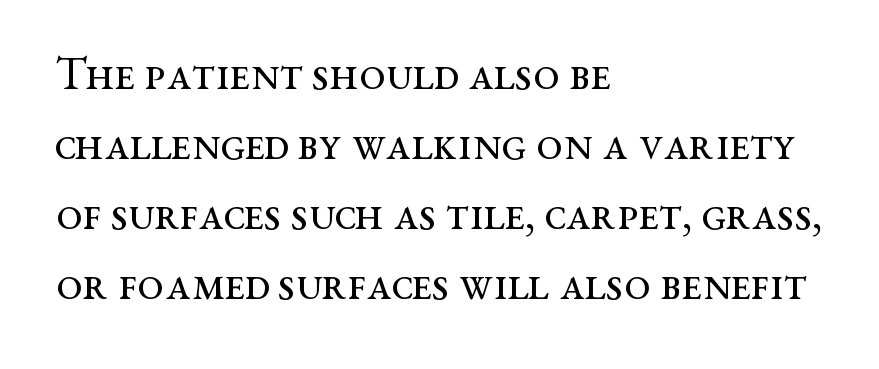
Letters rest on an invisible, unmarked baseline. This block has exactly the height ordinary leading produces. Spacing between characters is what you'd get straight out of the box. The text was rendered using a seriffed face with decorative stroke endings.
